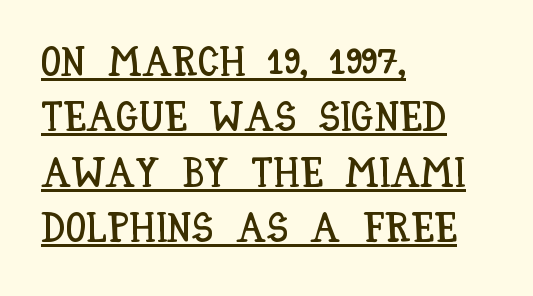
Q: Is the text italic (slanted)? A: No, it is upright.
Q: Is the text underlined? A: Yes.
Q: How is the paragraph aligned? A: Left-aligned.
Q: Is the spacing between letters normal or unusually wide? A: Normal.
Q: Is the spacing between lines tight, normal or loose? A: Normal.
Q: Width (condensed, normal, or wide)? A: Condensed.
Q: Stroke contrast? A: Low.
Q: x-height? A: Large.
Q: Monospaced? A: No.
